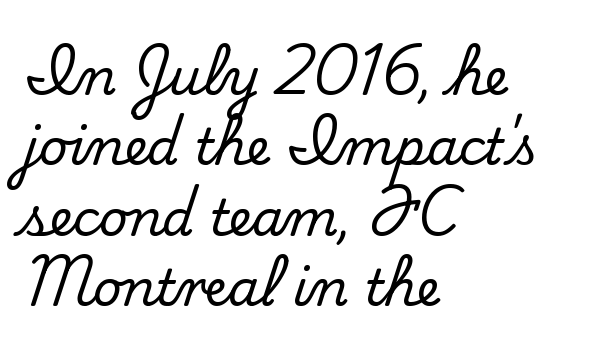
{"serif": "yes", "width": "normal", "stroke_contrast": "medium", "x_height": "small", "monospaced": "no", "underline": "no", "align": "left", "line_spacing": "normal", "line_spacing_ratio": 1.41, "letter_spacing": "normal", "letter_spacing_em": 0.0, "glyph_px": 50}
